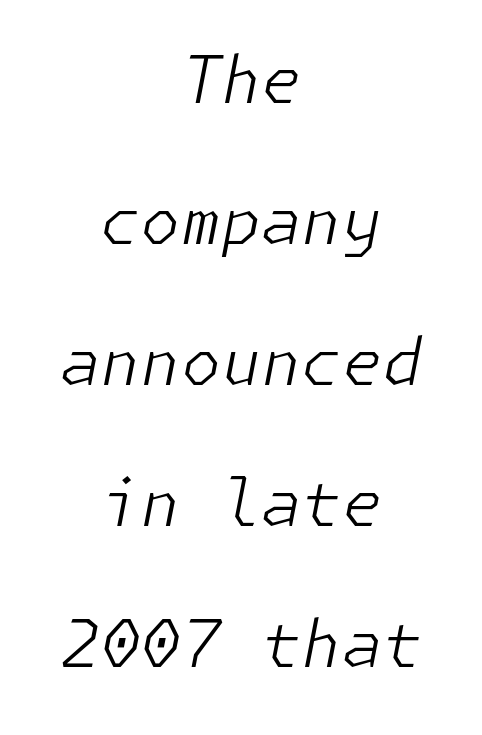
These lines stand farther apart than default settings would place them. Notice how the stems are inclined rather than vertical — that's the hallmark of italics. The baseline area is clear. A light-to-regular cut is what we see here. The tracking reads as untouched default to a designer's eye. One-word summary of the alignment: center.
